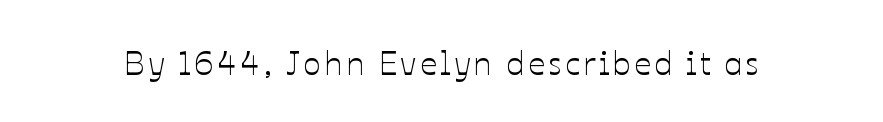
The image shows 33 px text type, upright; set not underlined; low stroke contrast and a medium x-height.
